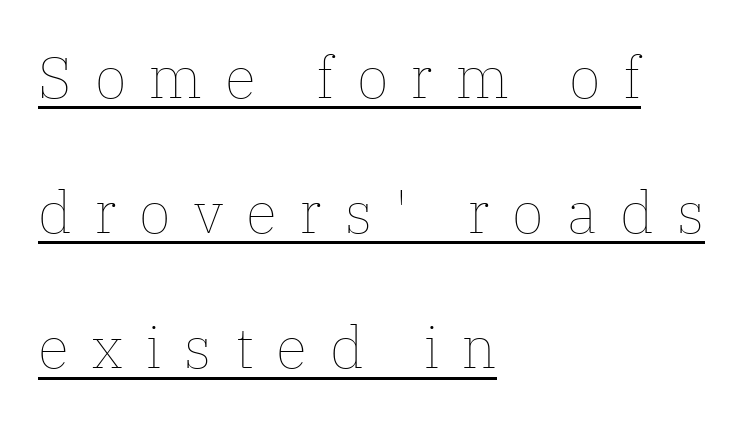
{"italic": "no", "bold": "no", "weight": "thin", "width": "normal", "stroke_contrast": "low", "x_height": "medium", "monospaced": "no", "underline": "yes", "align": "left", "line_spacing": "loose", "line_spacing_ratio": 2.33, "letter_spacing": "wide", "letter_spacing_em": 0.4, "glyph_px": 58}
